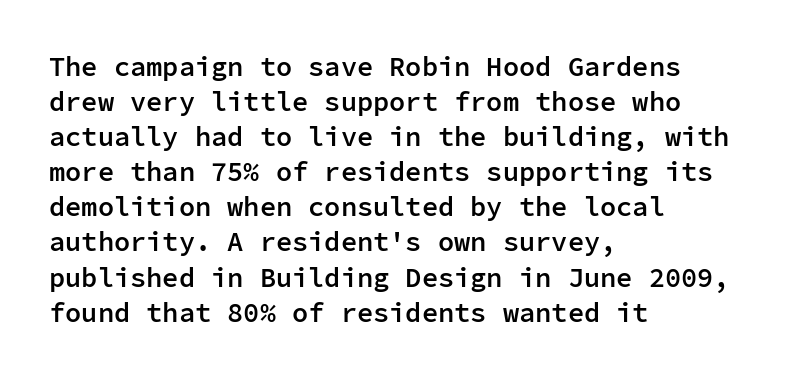
{"italic": "no", "bold": "semi", "underline": "no", "align": "left", "line_spacing": "normal", "line_spacing_ratio": 1.3, "letter_spacing": "normal", "letter_spacing_em": 0.0, "glyph_px": 27}
